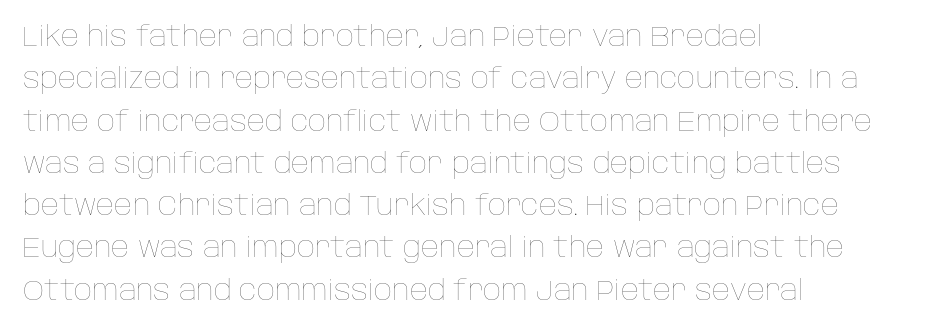
Q: Is the text bold? A: No.
Q: Is the text italic (slanted)? A: No, it is upright.
Q: Is the text underlined? A: No.
Q: How is the paragraph aligned? A: Left-aligned.
Q: Is the spacing between letters normal or unusually wide? A: Normal.
Q: Is the spacing between lines tight, normal or loose? A: Normal.
Q: Width (condensed, normal, or wide)? A: Normal.
Q: Stroke contrast? A: Low.
Q: x-height? A: Large.
Q: Monospaced? A: No.
